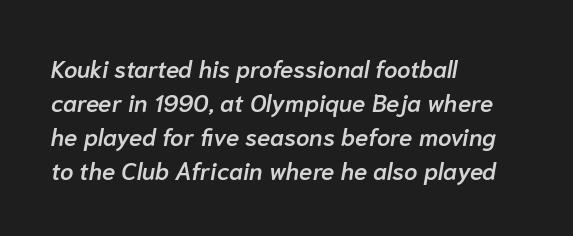
Designer's note — italics engaged. One-word summary of the alignment: left. A typesetter would call this leading conventional body-copy spacing. Check under the words: just untouched page.
